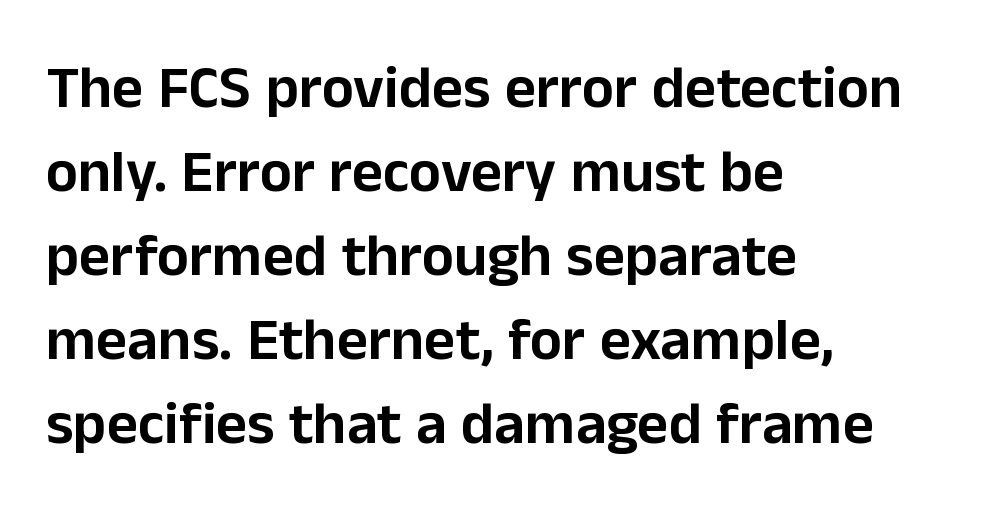
Q: Is the text italic (slanted)? A: No, it is upright.
Q: Is the typeface a serif or a sans-serif typeface? A: Sans-serif.
Q: Is the text underlined? A: No.
Q: How is the paragraph aligned? A: Left-aligned.
Q: Is the spacing between letters normal or unusually wide? A: Normal.
Q: Is the spacing between lines tight, normal or loose? A: Normal.
Q: Width (condensed, normal, or wide)? A: Normal.
Q: Stroke contrast? A: Low.
Q: x-height? A: Medium.
Q: Monospaced? A: No.
